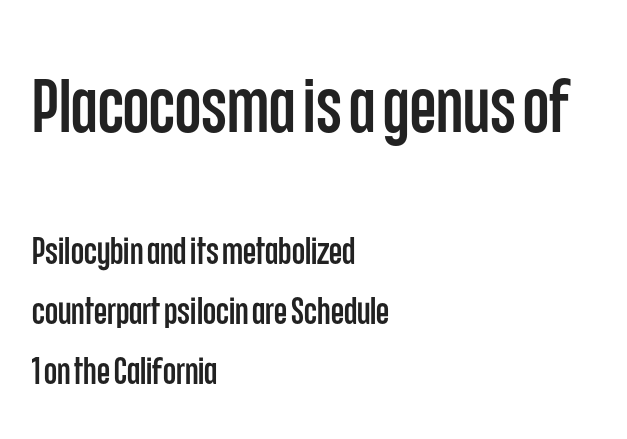
Posture: straight, roman, zero tilt. Which chunk is bigger? The first one — the top block dwarfs the bottom. Each letter keeps its own natural width here, so spacing adapts to shape. The line-height multiplier appears to be the usual default. Does the type have serifs? No, each stem ends abruptly.
